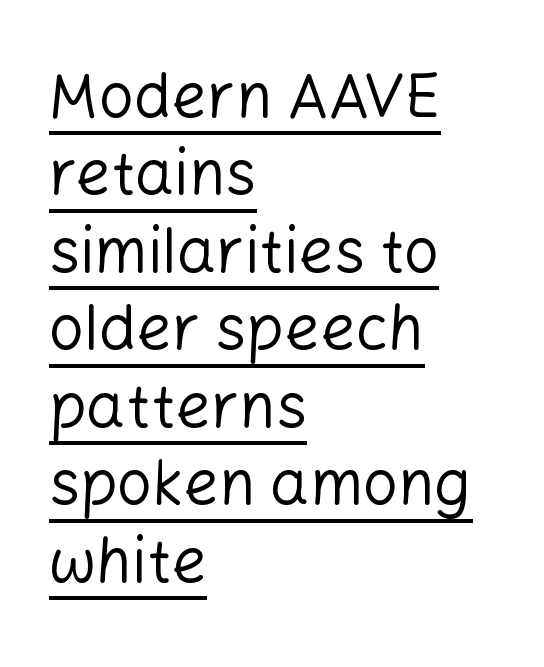
The image shows 62 px regular-weight sans-serif type, upright; set left-aligned, normal line spacing (1.25x), normal letter spacing, underlined; low stroke contrast and a medium x-height.
